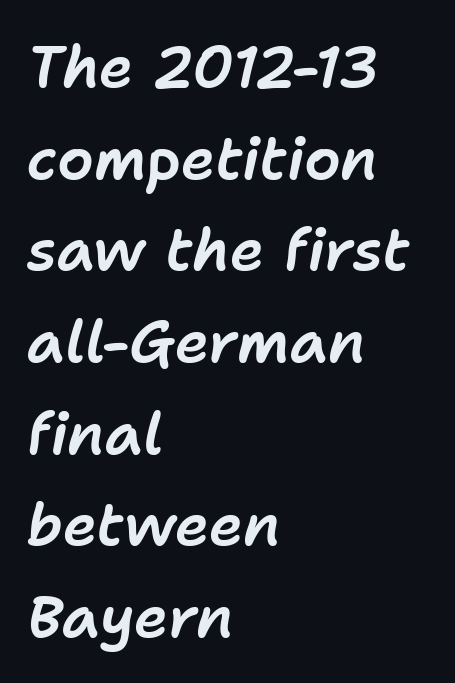
{"italic": "yes", "lean": "right", "slant_degrees": 11, "width": "normal", "stroke_contrast": "low", "x_height": "medium", "monospaced": "no", "underline": "no", "align": "left", "line_spacing": "normal", "line_spacing_ratio": 1.58, "letter_spacing": "normal", "letter_spacing_em": 0.0, "glyph_px": 58}
